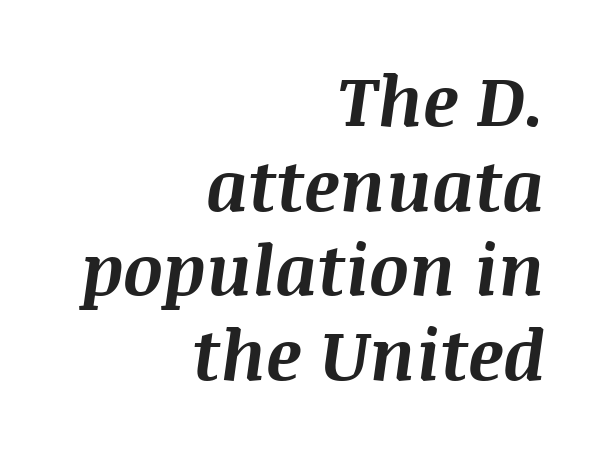
The image shows 70 px bold type, italic (leaning right); set right-aligned, line spacing 1.21x, normal letter spacing, not underlined; medium stroke contrast and a large x-height.
